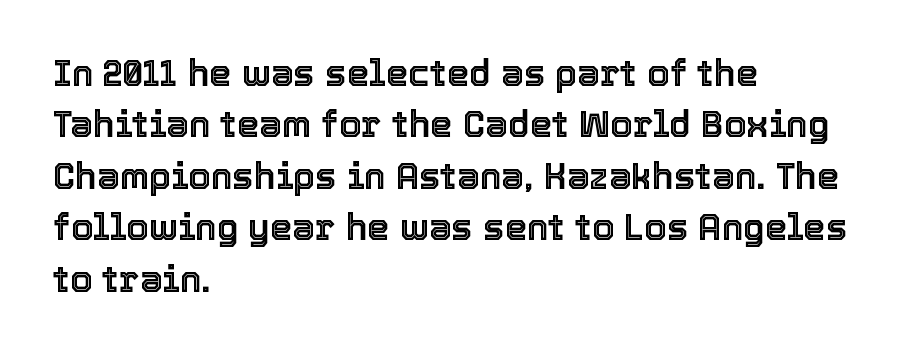
{"italic": "no", "width": "normal", "x_height": "medium", "monospaced": "no", "underline": "no", "align": "left", "line_spacing": "normal", "line_spacing_ratio": 1.43, "letter_spacing": "normal", "letter_spacing_em": 0.0, "glyph_px": 36}
